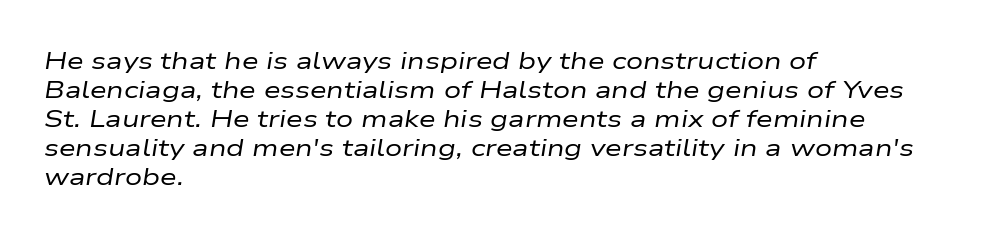
The image shows 24 px text type, italic (leaning right); set left-aligned, line spacing 1.21x, normal letter spacing, not underlined.
